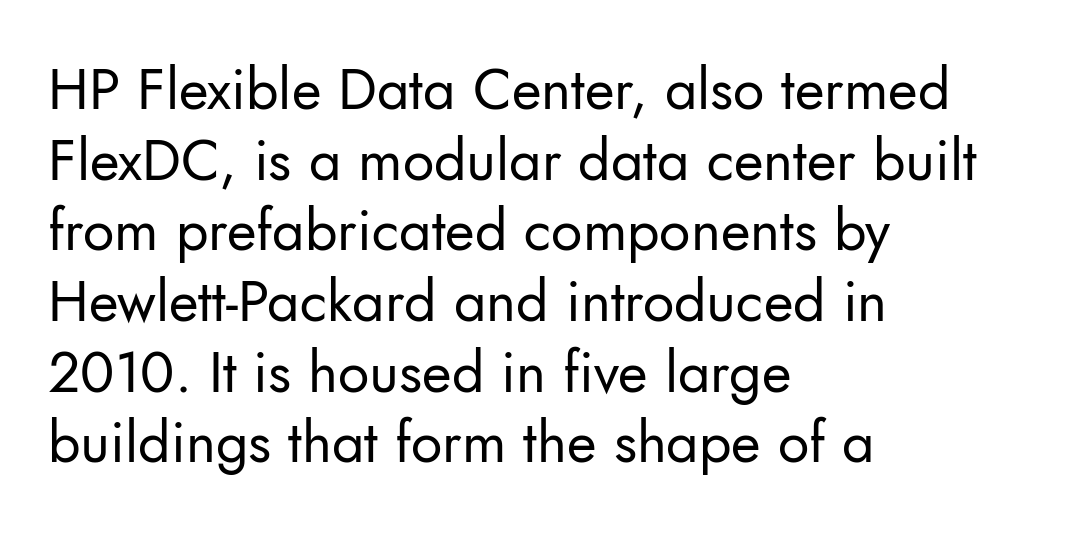
Q: Is the text bold? A: No.
Q: Is the text italic (slanted)? A: No, it is upright.
Q: Is the typeface a serif or a sans-serif typeface? A: Sans-serif.
Q: Is the text underlined? A: No.
Q: How is the paragraph aligned? A: Left-aligned.
Q: Is the spacing between letters normal or unusually wide? A: Normal.
Q: Width (condensed, normal, or wide)? A: Normal.
Q: Stroke contrast? A: Low.
Q: x-height? A: Small.
Q: Monospaced? A: No.
